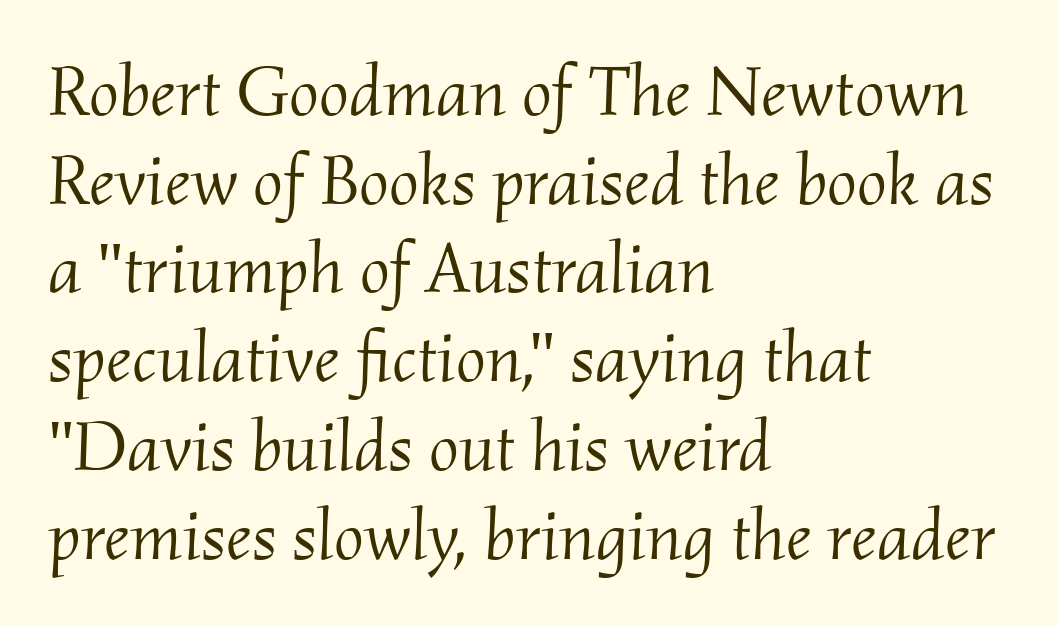
Stroke terminals: seriffed. This sample keeps an unexceptional amount of space between lines. Summary of weight: not heavy and not bold. Anything drawn beneath the words? Only blank space. Caption: standard tracking, unaltered.
